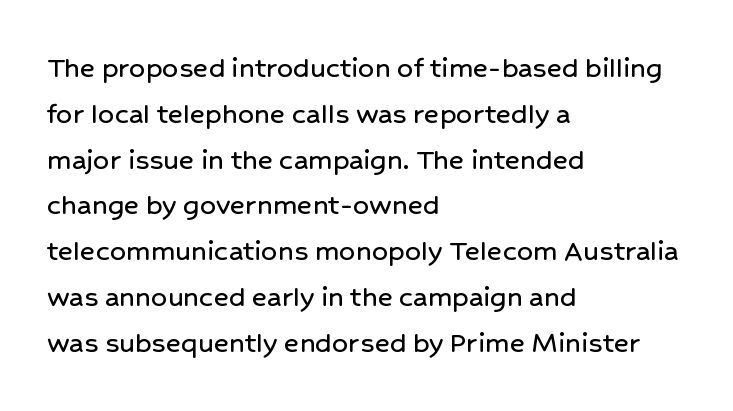
One-word summary of the alignment: left. The gap between lines stays unmarked. These lines are rendered in a variable-pitch font. Nope, not italic — everything's standing straight.
